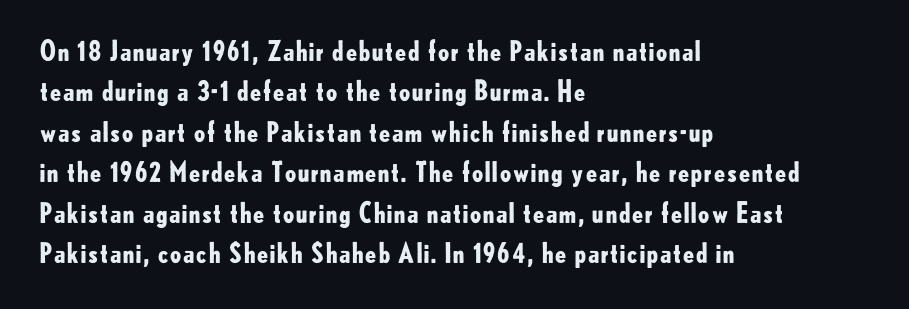
Q: Is the text bold? A: Yes.
Q: Is the text italic (slanted)? A: No, it is upright.
Q: Is the text underlined? A: No.
Q: How is the paragraph aligned? A: Left-aligned.
Q: Is the spacing between letters normal or unusually wide? A: Normal.
Q: Is the spacing between lines tight, normal or loose? A: Normal.
